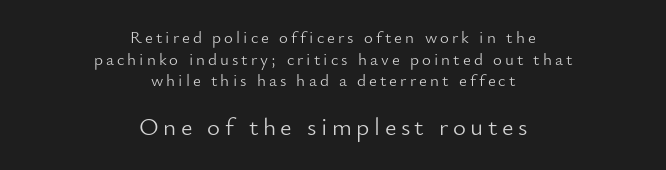
{"italic": "no", "bold": "no", "underline": "no", "align": "center", "line_spacing": "normal", "line_spacing_ratio": 1.27, "larger_block": "second", "size_ratio": 1.47, "glyph_px": 25}
